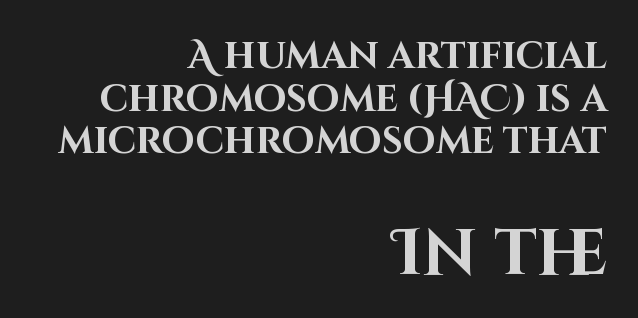
{"serif": "no", "italic": "no", "bold": "yes", "weight": "bold", "width": "normal", "stroke_contrast": "high", "x_height": "large", "monospaced": "no", "underline": "no", "align": "right", "line_spacing": "tight", "line_spacing_ratio": 1.15, "letter_spacing": "normal", "letter_spacing_em": 0.0, "larger_block": "second", "size_ratio": 1.73, "glyph_px": 64}
